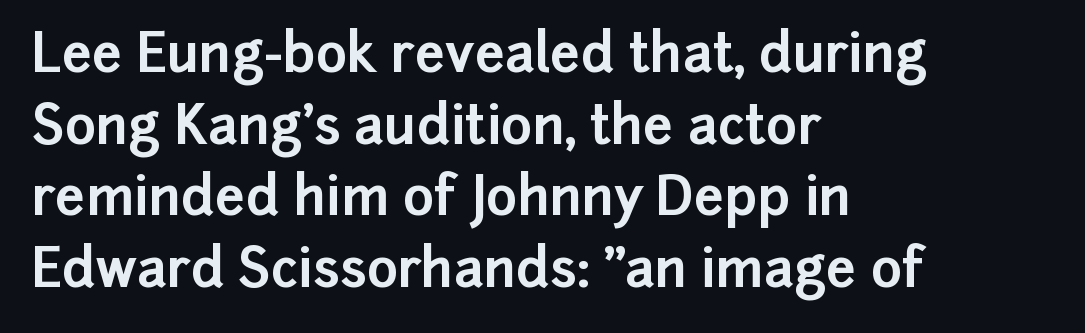
{"serif": "no", "italic": "no", "bold": "yes", "weight": "bold", "width": "normal", "stroke_contrast": "low", "x_height": "medium", "monospaced": "no", "underline": "no", "align": "left", "line_spacing": "normal", "line_spacing_ratio": 1.35, "letter_spacing": "normal", "letter_spacing_em": 0.0, "glyph_px": 53}
